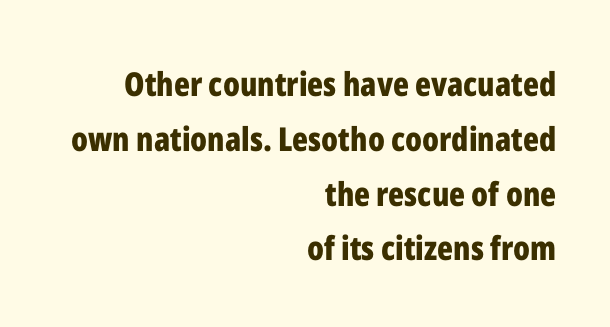
{"serif": "no", "italic": "no", "bold": "yes", "weight": "bold", "width": "condensed", "stroke_contrast": "low", "x_height": "medium", "monospaced": "no", "underline": "no", "align": "right", "line_spacing": "normal", "line_spacing_ratio": 1.66, "letter_spacing": "normal", "letter_spacing_em": 0.0, "glyph_px": 33}
